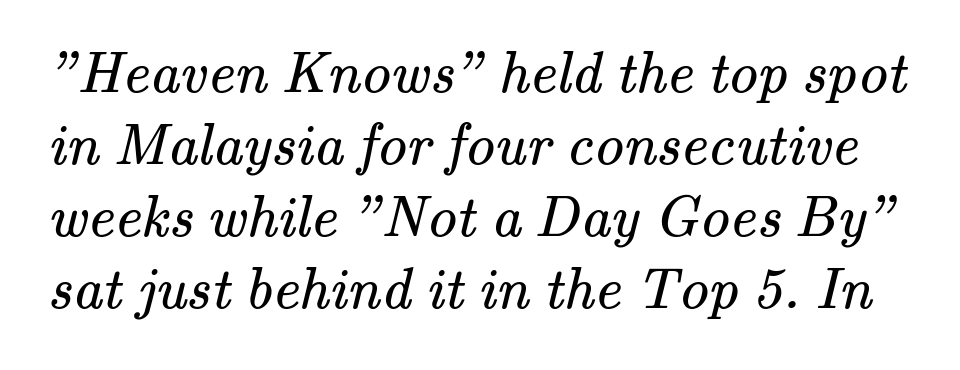
Q: Is the text bold? A: No.
Q: Is the typeface a serif or a sans-serif typeface? A: Serif.
Q: Is the text underlined? A: No.
Q: Is the spacing between letters normal or unusually wide? A: Normal.
Q: Width (condensed, normal, or wide)? A: Normal.
Q: Stroke contrast? A: Medium.
Q: x-height? A: Small.
Q: Monospaced? A: No.
